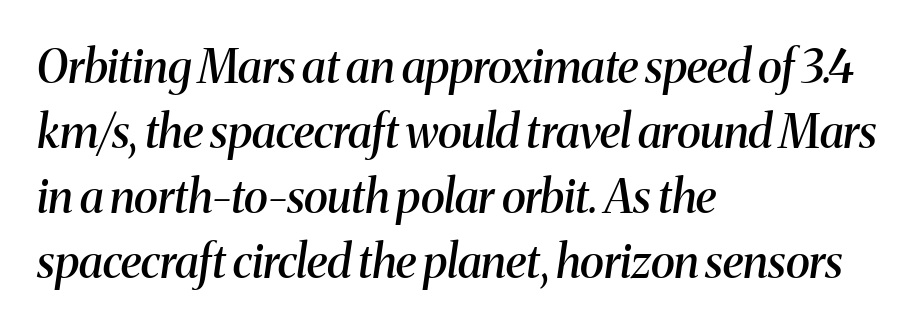
{"serif": "yes", "italic": "yes", "lean": "right", "slant_degrees": 8, "bold": "semi", "weight": "semibold", "width": "normal", "stroke_contrast": "medium", "x_height": "medium", "monospaced": "no", "underline": "no", "align": "left", "line_spacing": "normal", "line_spacing_ratio": 1.41, "letter_spacing": "normal", "letter_spacing_em": 0.0, "glyph_px": 46}
